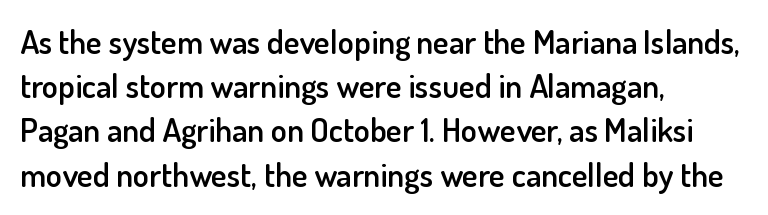
Q: Is the text bold? A: Semi-bold.
Q: Is the text italic (slanted)? A: No, it is upright.
Q: Is the typeface a serif or a sans-serif typeface? A: Sans-serif.
Q: Is the text underlined? A: No.
Q: How is the paragraph aligned? A: Left-aligned.
Q: Is the spacing between letters normal or unusually wide? A: Normal.
Q: Is the spacing between lines tight, normal or loose? A: Normal.
Q: Width (condensed, normal, or wide)? A: Normal.
Q: Stroke contrast? A: Low.
Q: x-height? A: Small.
Q: Monospaced? A: No.
